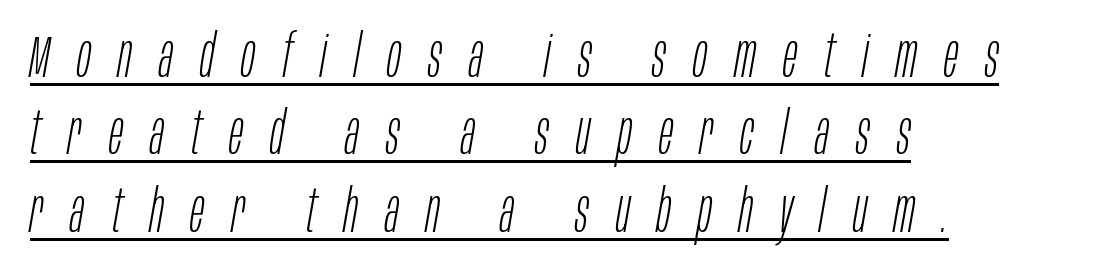
{"italic": "yes", "lean": "right", "slant_degrees": 10, "bold": "no", "weight": "light", "width": "condensed", "stroke_contrast": "low", "x_height": "large", "monospaced": "no", "underline": "yes", "align": "left", "line_spacing": "normal", "line_spacing_ratio": 1.31, "letter_spacing": "wide", "letter_spacing_em": 0.46, "glyph_px": 59}
